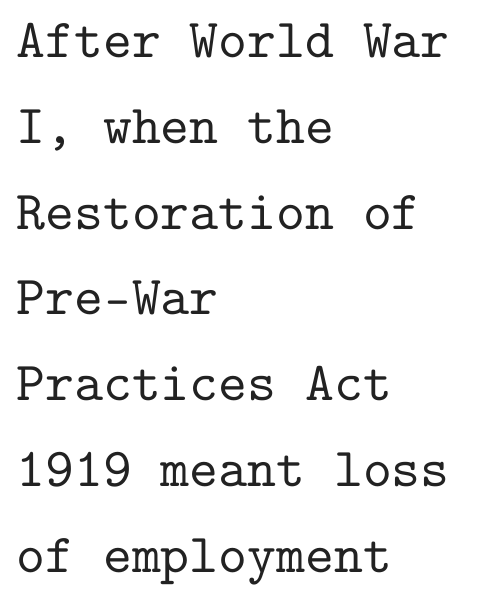
The ragged edge is on the right, which tells us the setting is flush left. Honestly, the letter spacing is just normal — you wouldn't notice it. Ascenders rise straight up at ninety degrees. Font category for this specimen: serif. The passage shown stacks its lines at a standard gap. The glyphs are unaccompanied by any horizontal stroke below them.
